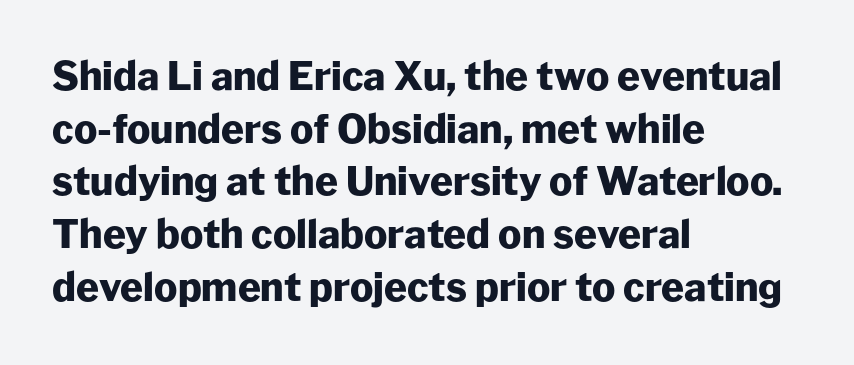
Q: Is the text bold? A: Yes.
Q: Is the text italic (slanted)? A: No, it is upright.
Q: Is the typeface a serif or a sans-serif typeface? A: Sans-serif.
Q: Is the text underlined? A: No.
Q: How is the paragraph aligned? A: Left-aligned.
Q: Is the spacing between letters normal or unusually wide? A: Normal.
Q: Is the spacing between lines tight, normal or loose? A: Normal.
Q: Width (condensed, normal, or wide)? A: Normal.
Q: Stroke contrast? A: Low.
Q: x-height? A: Medium.
Q: Monospaced? A: No.
